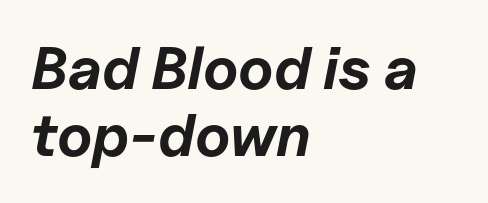
Rows of type sit shoulder to shoulder in the vertical direction. Yep, that's italic — everything's leaning. The letters sit at their default tracking, neither squeezed nor spread. Do the characters align in a grid? No, the font is proportional.
